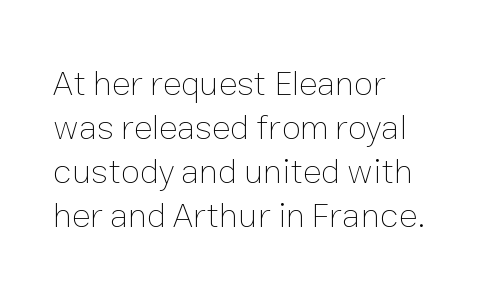
The letterforms sit shoulder to shoulder at normal distance. The compositor pushed each line to the left boundary. Only glyphs here, with clear space below each row. One glance says typical: line gaps are just what's usual.
